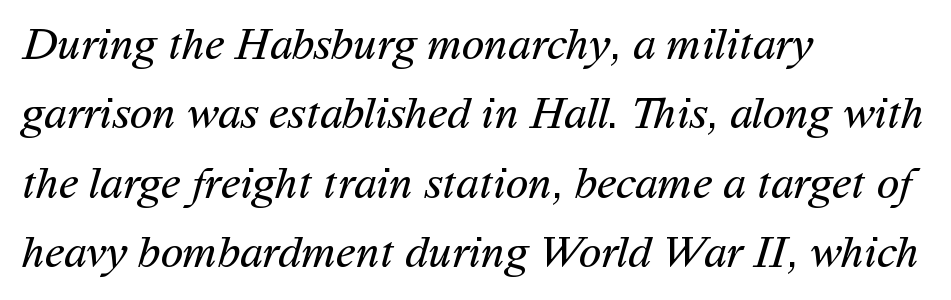
Type without underlining. No extra ink here — the face is not bold. Letter spacing: default. Alignment: flush left.
